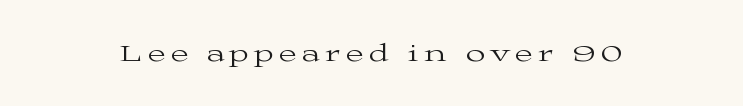
The characters are drawn with everyday or finer stroke widths. No word sits above an underline. Is there any slant? The stems are plumb. The type is letterspaced generously, with wide tracking.
